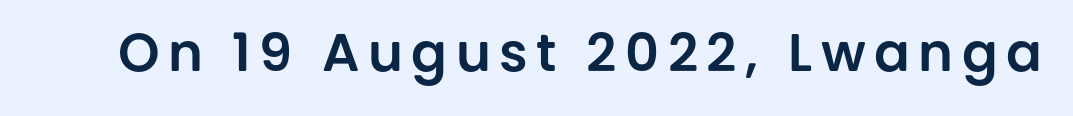
{"serif": "no", "italic": "no", "width": "normal", "stroke_contrast": "low", "x_height": "large", "monospaced": "no", "underline": "no", "glyph_px": 53}
